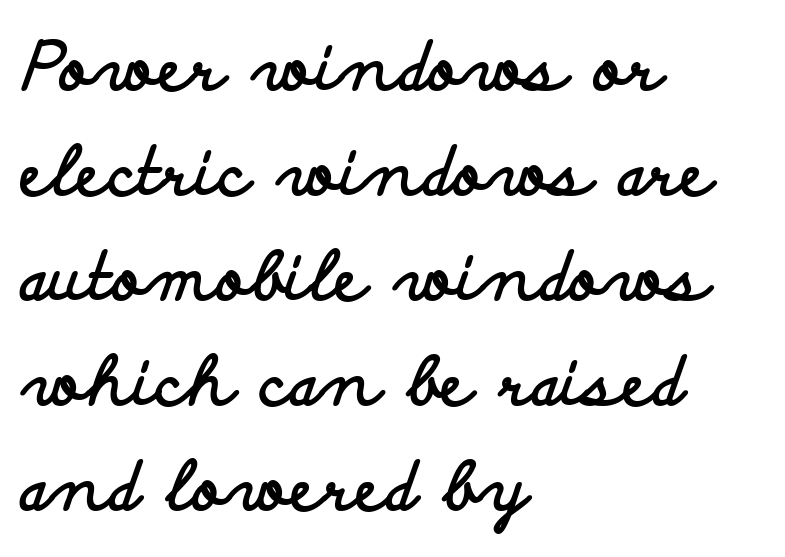
Its strokes are broad and dark, the hallmark of bold type. Each letter keeps its own natural width here, so spacing adapts to shape. Here the glyphs are tracked normally, forming tight word shapes. Type style note: lacks serifs.
